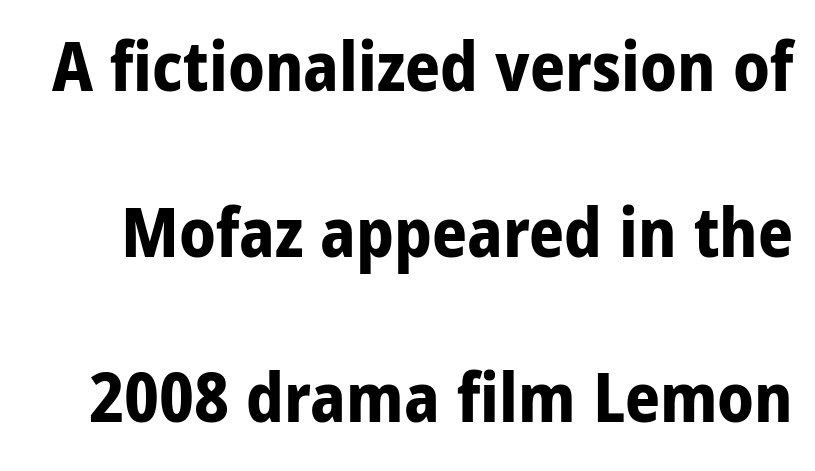
Q: Is the text bold? A: Yes.
Q: Is the text italic (slanted)? A: No, it is upright.
Q: Is the typeface a serif or a sans-serif typeface? A: Sans-serif.
Q: Is the text underlined? A: No.
Q: Is the spacing between letters normal or unusually wide? A: Normal.
Q: Is the spacing between lines tight, normal or loose? A: Loose.
Q: Width (condensed, normal, or wide)? A: Condensed.
Q: Stroke contrast? A: Low.
Q: x-height? A: Large.
Q: Monospaced? A: No.
